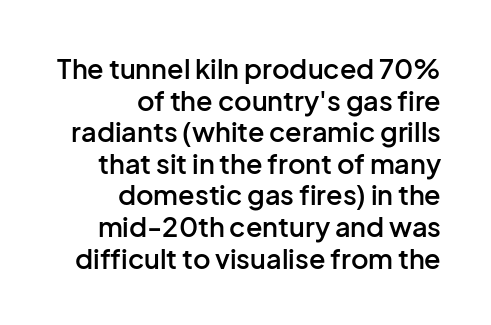
The image shows 27 px text type, upright; set right-aligned, line spacing 1.17x, normal letter spacing, not underlined.
